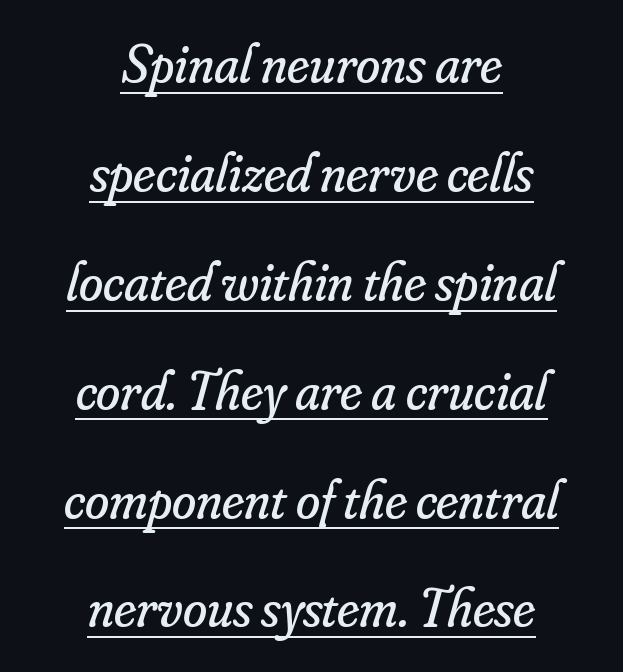
Unbolded letterforms with no extra heft. These lines are centered, leaving both edges ragged. Decoration check: the copy is underlined. Proportional: the letters do not fall into vertical columns.
